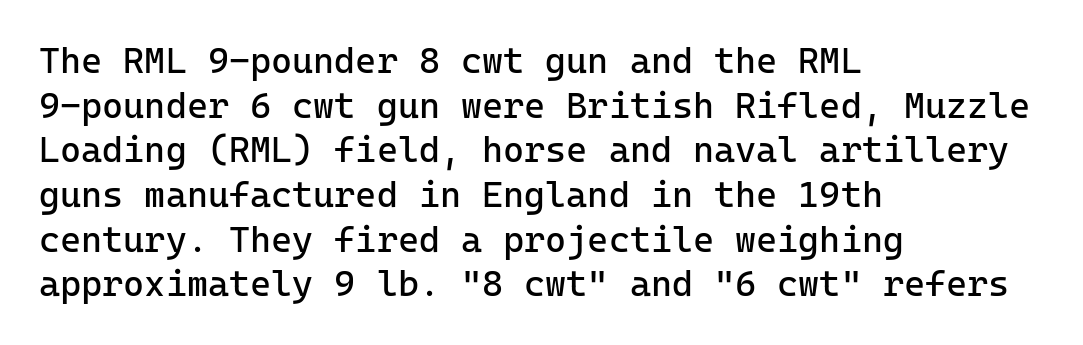
Q: Is the text bold? A: No.
Q: Is the text italic (slanted)? A: No, it is upright.
Q: Is the typeface a serif or a sans-serif typeface? A: Sans-serif.
Q: Is the text underlined? A: No.
Q: How is the paragraph aligned? A: Left-aligned.
Q: Is the spacing between letters normal or unusually wide? A: Normal.
Q: Width (condensed, normal, or wide)? A: Normal.
Q: Stroke contrast? A: Low.
Q: x-height? A: Medium.
Q: Monospaced? A: Yes.
